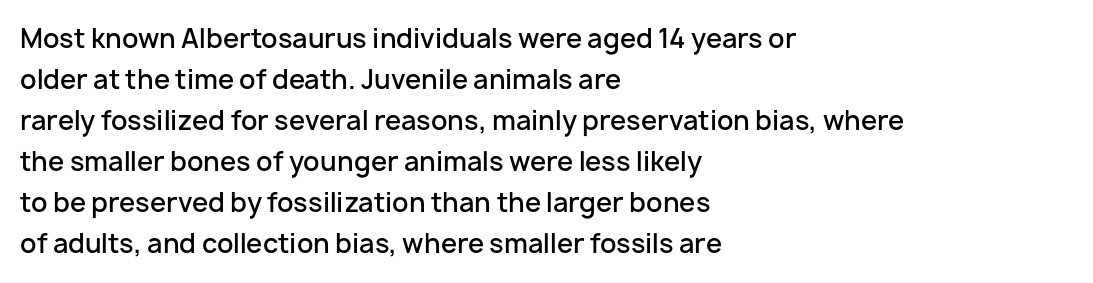
The image shows 26 px text type, upright; set left-aligned, normal line spacing (1.58x), normal letter spacing, not underlined.
